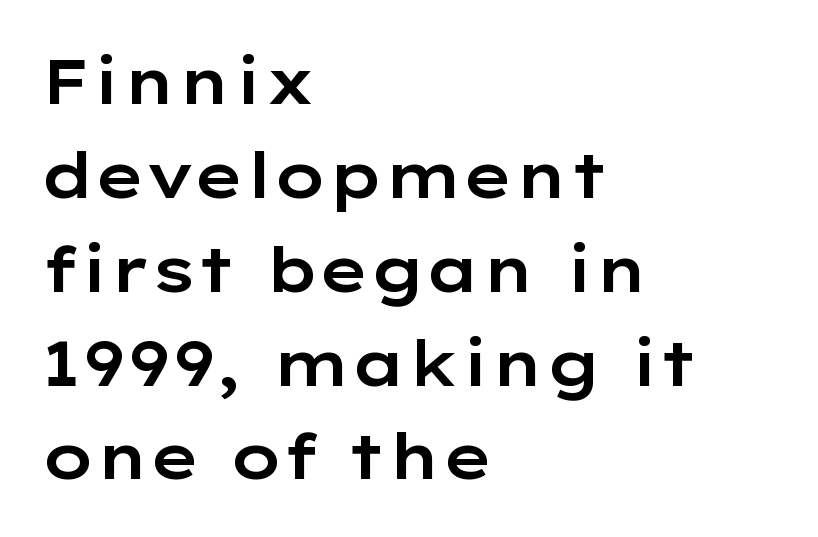
Q: Is the text italic (slanted)? A: No, it is upright.
Q: Is the typeface a serif or a sans-serif typeface? A: Sans-serif.
Q: Is the text underlined? A: No.
Q: How is the paragraph aligned? A: Left-aligned.
Q: Is the spacing between letters normal or unusually wide? A: Normal.
Q: Is the spacing between lines tight, normal or loose? A: Normal.
Q: Width (condensed, normal, or wide)? A: Wide.
Q: Stroke contrast? A: Low.
Q: x-height? A: Medium.
Q: Monospaced? A: No.
